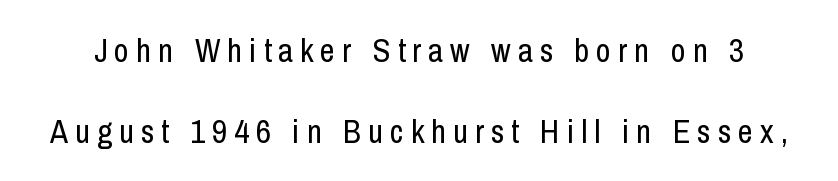
{"serif": "no", "italic": "no", "bold": "no", "weight": "regular", "width": "condensed", "stroke_contrast": "low", "x_height": "medium", "monospaced": "no", "underline": "no", "line_spacing": "loose", "line_spacing_ratio": 2.44, "letter_spacing": "wide", "letter_spacing_em": 0.21, "glyph_px": 33}
